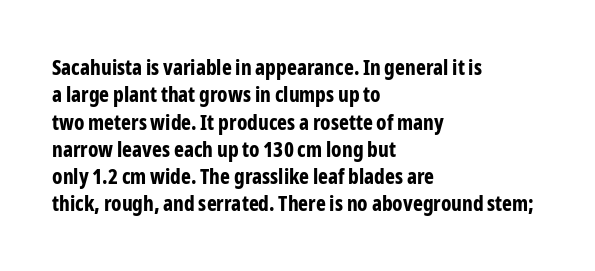
The rendering anchors every line to the left-hand side. This is the regular roman posture of the typeface. A normal amount of white space separates one row of letters from the next. The face used here is rendered with its standard letterfit. A clean baseline with only descenders dipping below it. The sample has been set heavy, in full bold.
